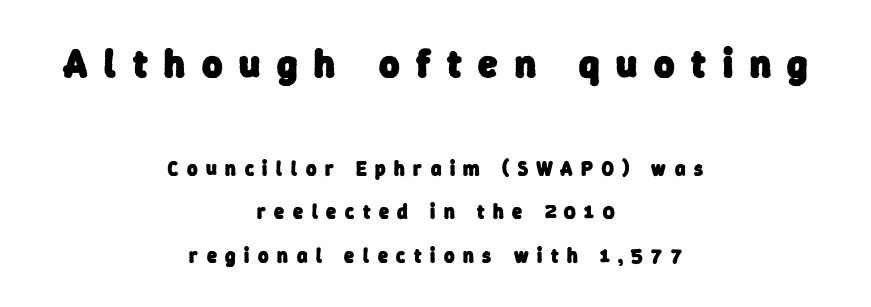
{"serif": "no", "bold": "yes", "weight": "heavy", "width": "normal", "stroke_contrast": "low", "x_height": "medium", "monospaced": "no", "underline": "no", "align": "center", "line_spacing": "loose", "line_spacing_ratio": 2.19, "letter_spacing": "wide", "letter_spacing_em": 0.43, "larger_block": "first", "size_ratio": 1.95, "glyph_px": 39}
